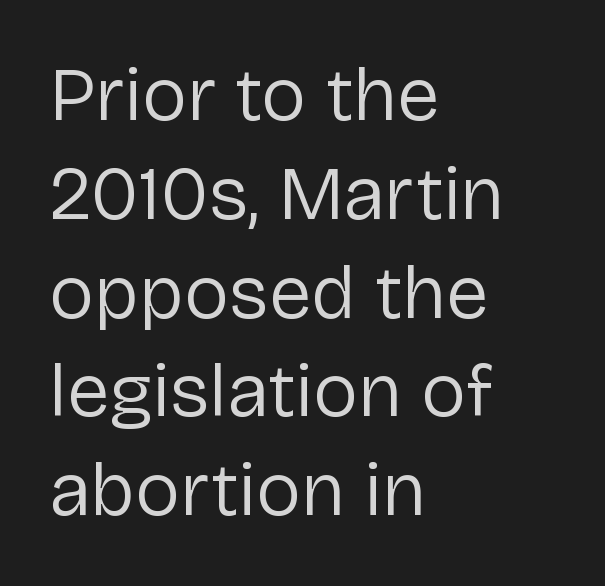
The image shows 76 px regular-weight sans-serif type, upright; set left-aligned, normal line spacing (1.3x), normal letter spacing, not underlined; low stroke contrast and a medium x-height.
